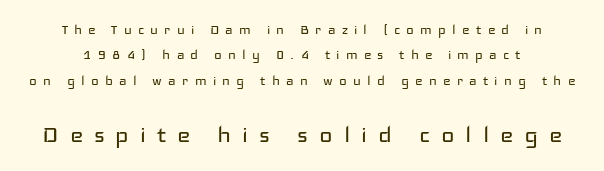
The image shows 28 px regular-weight, wide sans-serif type, upright; set normal line spacing (1.59x), unusually wide letter spacing (+0.39 em), not underlined; the second (bottom) block is 1.75x larger; low stroke contrast and a medium x-height.
